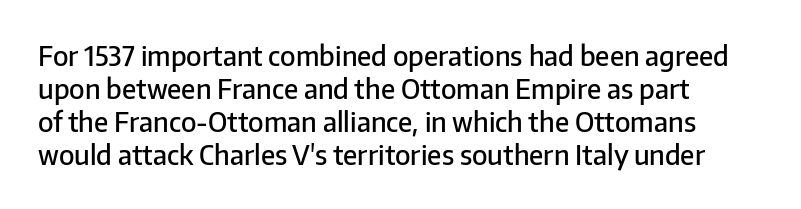
The image shows 27 px text type, upright; set left-aligned, line spacing 1.22x, normal letter spacing, not underlined.
